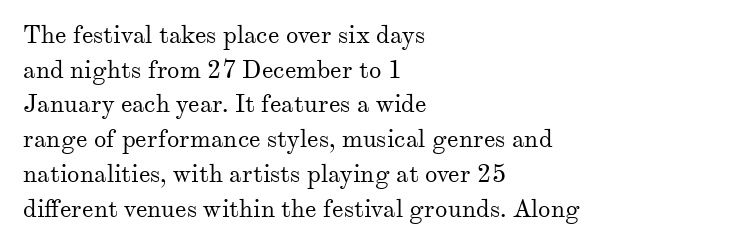
{"italic": "no", "bold": "no", "underline": "no", "align": "left", "line_spacing": "normal", "line_spacing_ratio": 1.39, "letter_spacing": "normal", "letter_spacing_em": 0.0, "glyph_px": 25}
